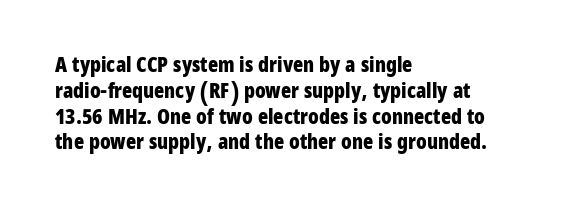
The letters stand upright; this is a roman face. Every row of glyphs begins at an identical x-position on the left. Between one letter and the next there's only the usual sliver of space. Caption: bold face, heavy strokes.
